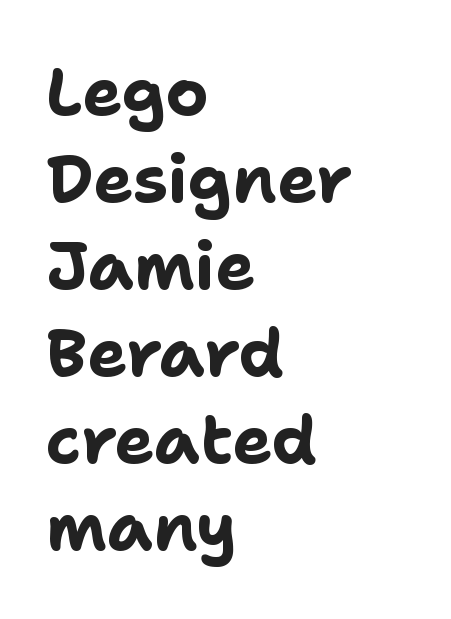
Does the weight exceed regular? Yes, all the way to bold. Posture: vertical. Nobody touched the tracking dial on this one. The font family rendered here belongs to the sans-serif group. Short and long lines alike share a common starting point at left. The face used here is proportionally spaced, like ordinary book or web type.
